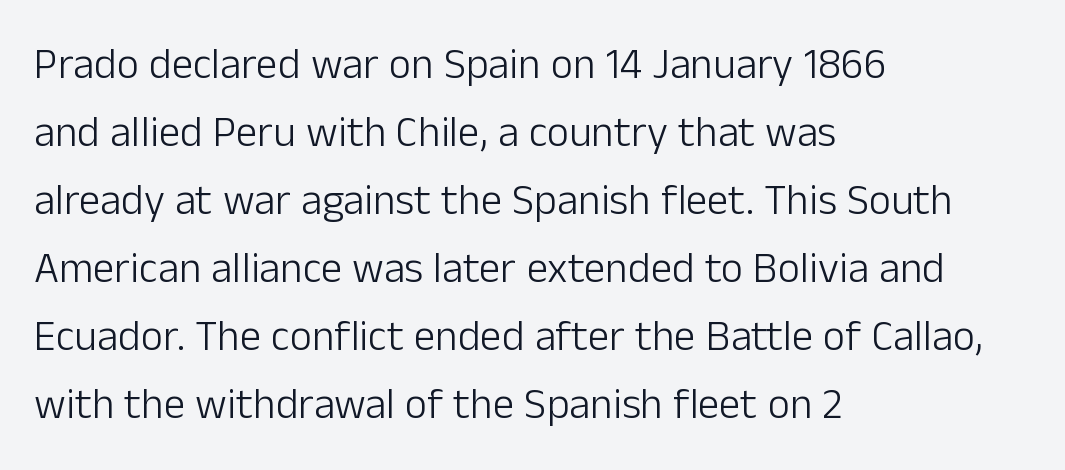
The image shows 43 px light sans-serif type, upright; set left-aligned, normal line spacing (1.58x), normal letter spacing, not underlined; low stroke contrast and a medium x-height.
